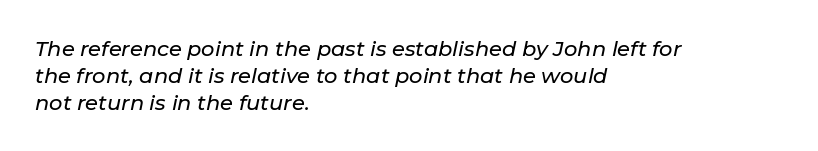
{"italic": "yes", "lean": "right", "slant_degrees": 11, "underline": "no", "align": "left", "line_spacing": "normal", "line_spacing_ratio": 1.28, "letter_spacing": "normal", "letter_spacing_em": 0.0, "glyph_px": 21}
